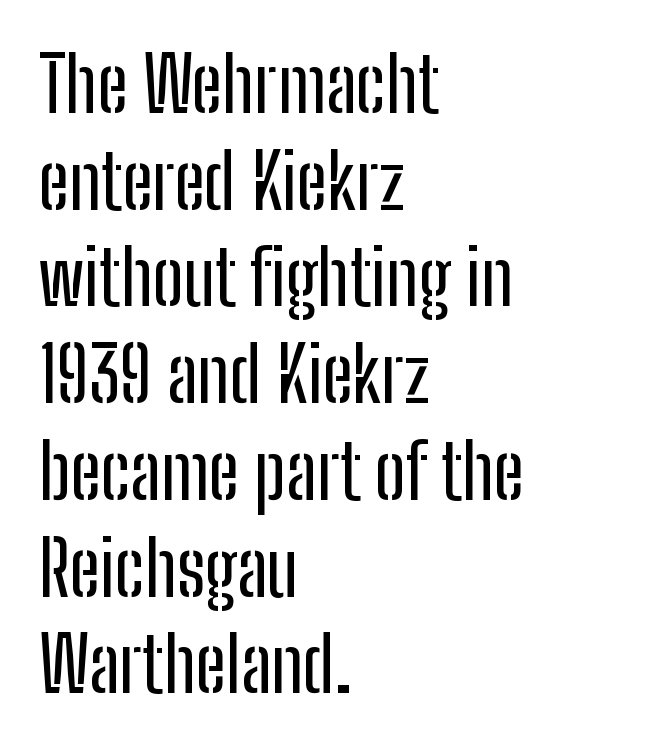
The image shows 75 px condensed sans-serif type, upright; set left-aligned, normal line spacing (1.29x), normal letter spacing, not underlined; low stroke contrast and a medium x-height.
